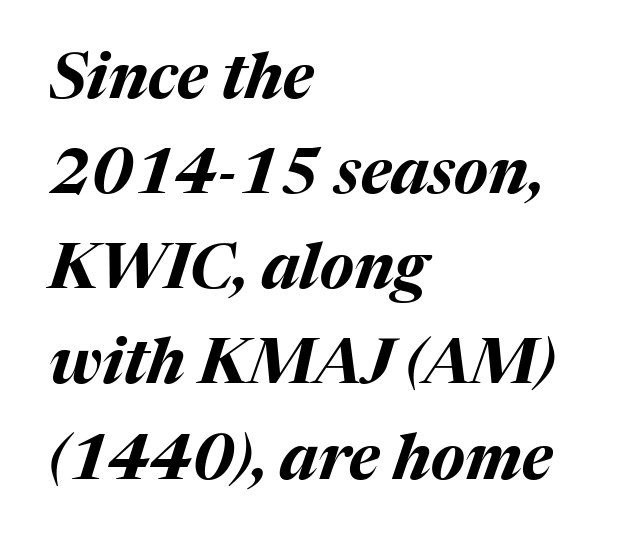
Q: Is the text bold? A: Yes.
Q: Is the text italic (slanted)? A: Yes, it leans right by about 17 degrees.
Q: Is the text underlined? A: No.
Q: How is the paragraph aligned? A: Left-aligned.
Q: Is the spacing between letters normal or unusually wide? A: Normal.
Q: Is the spacing between lines tight, normal or loose? A: Normal.
Q: Width (condensed, normal, or wide)? A: Normal.
Q: Stroke contrast? A: Medium.
Q: x-height? A: Medium.
Q: Monospaced? A: No.
